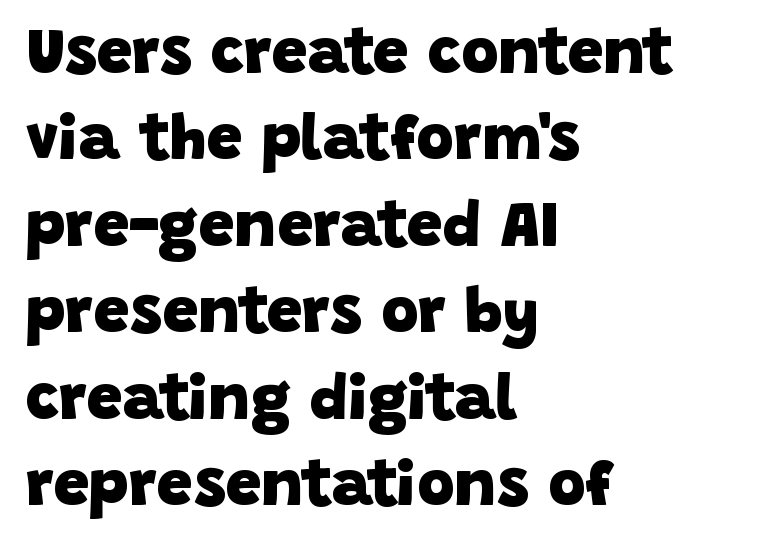
{"serif": "no", "bold": "yes", "weight": "heavy", "width": "normal", "stroke_contrast": "low", "x_height": "large", "monospaced": "no", "underline": "no", "align": "left", "line_spacing": "normal", "line_spacing_ratio": 1.35, "letter_spacing": "normal", "letter_spacing_em": 0.0, "glyph_px": 64}
